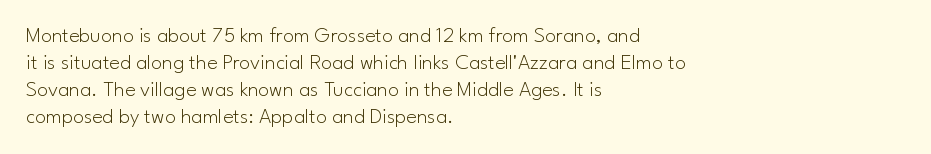
The image shows 22 px text type, upright; set left-aligned, line spacing 1.22x, normal letter spacing, not underlined.
